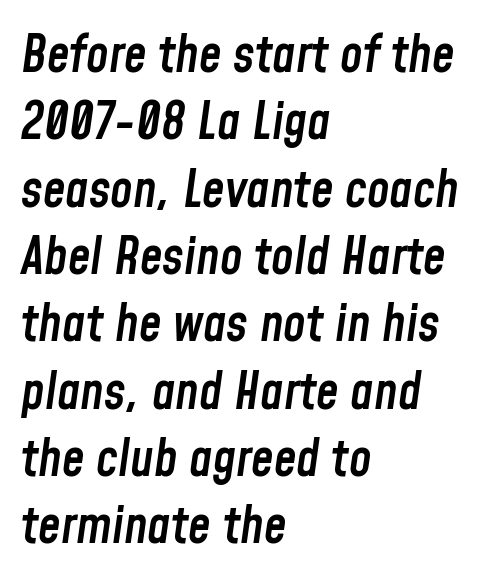
The image shows 51 px semibold, condensed type, italic (leaning right); set left-aligned, normal line spacing (1.32x), normal letter spacing, not underlined; low stroke contrast and a medium x-height.
